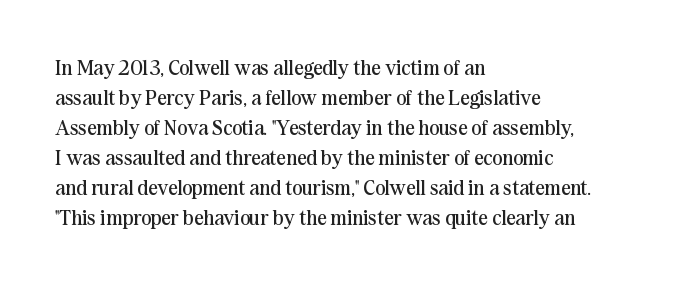
{"italic": "no", "bold": "no", "underline": "no", "align": "left", "line_spacing": "normal", "line_spacing_ratio": 1.43, "letter_spacing": "normal", "letter_spacing_em": 0.0, "glyph_px": 21}
